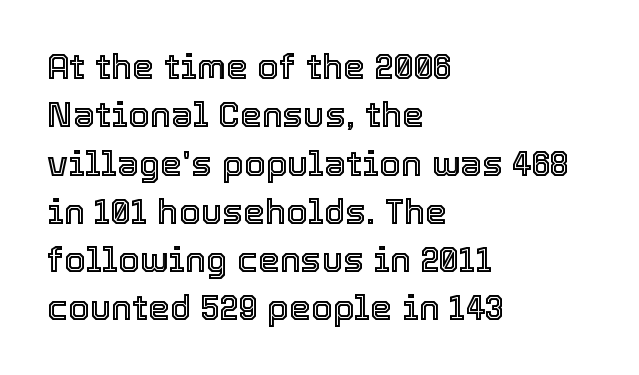
Decoration check: the copy has no underline. The typesetter chose a ragged-right arrangement here. Nothing unusual about the tracking: characters are spaced as the font intends. A typesetter would call this proportional, since set widths differ per character.
